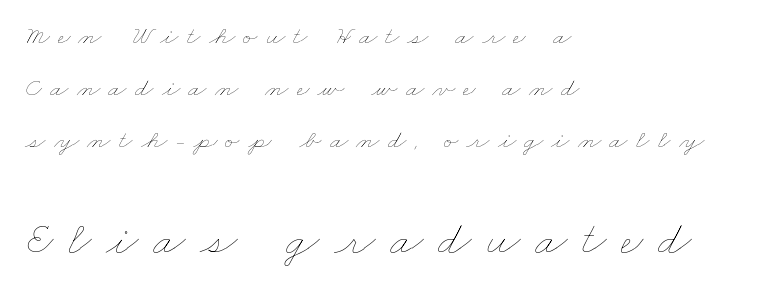
Q: Is the text bold? A: No.
Q: Is the text underlined? A: No.
Q: How is the paragraph aligned? A: Left-aligned.
Q: Is the spacing between letters normal or unusually wide? A: Unusually wide.
Q: Is the spacing between lines tight, normal or loose? A: Loose.
Q: Which block of text is set in a larger size, the first (top) or the second (bottom)? A: The second (bottom) one.
Q: Width (condensed, normal, or wide)? A: Wide.
Q: Stroke contrast? A: Low.
Q: x-height? A: Small.
Q: Monospaced? A: No.
